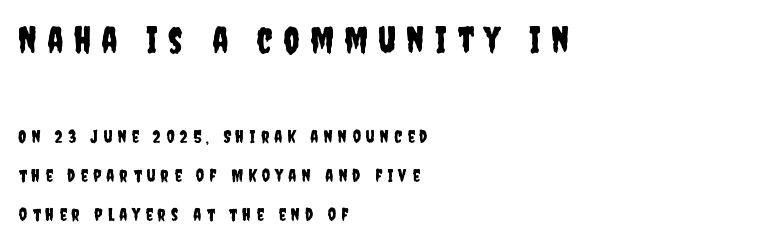
Q: Is the text italic (slanted)? A: No, it is upright.
Q: Is the typeface a serif or a sans-serif typeface? A: Sans-serif.
Q: Is the text underlined? A: No.
Q: How is the paragraph aligned? A: Left-aligned.
Q: Is the spacing between letters normal or unusually wide? A: Unusually wide.
Q: Is the spacing between lines tight, normal or loose? A: Loose.
Q: Which block of text is set in a larger size, the first (top) or the second (bottom)? A: The first (top) one.
Q: Width (condensed, normal, or wide)? A: Condensed.
Q: Stroke contrast? A: Low.
Q: x-height? A: Large.
Q: Monospaced? A: No.
